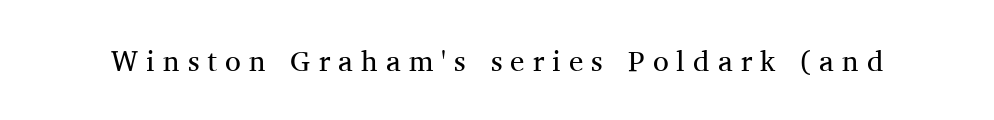
Q: Is the text bold? A: No.
Q: Is the text italic (slanted)? A: No, it is upright.
Q: Is the typeface a serif or a sans-serif typeface? A: Serif.
Q: Is the text underlined? A: No.
Q: Is the spacing between letters normal or unusually wide? A: Unusually wide.
Q: Width (condensed, normal, or wide)? A: Normal.
Q: Stroke contrast? A: Medium.
Q: x-height? A: Medium.
Q: Monospaced? A: No.
